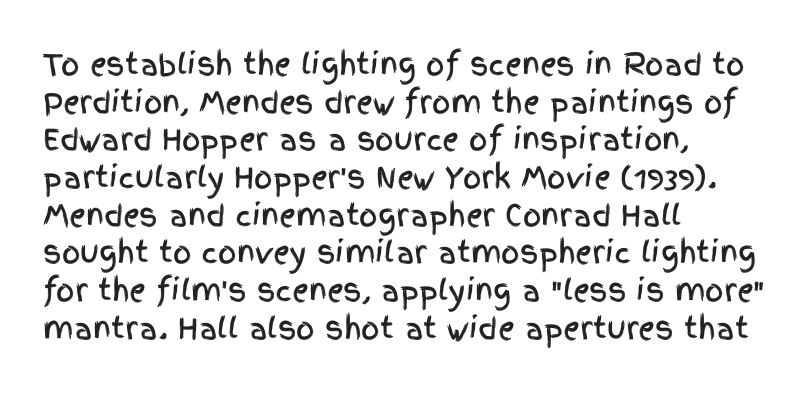
Q: Is the text italic (slanted)? A: No, it is upright.
Q: Is the typeface a serif or a sans-serif typeface? A: Sans-serif.
Q: Is the text underlined? A: No.
Q: How is the paragraph aligned? A: Left-aligned.
Q: Is the spacing between letters normal or unusually wide? A: Normal.
Q: Is the spacing between lines tight, normal or loose? A: Normal.
Q: Width (condensed, normal, or wide)? A: Condensed.
Q: x-height? A: Large.
Q: Monospaced? A: No.
